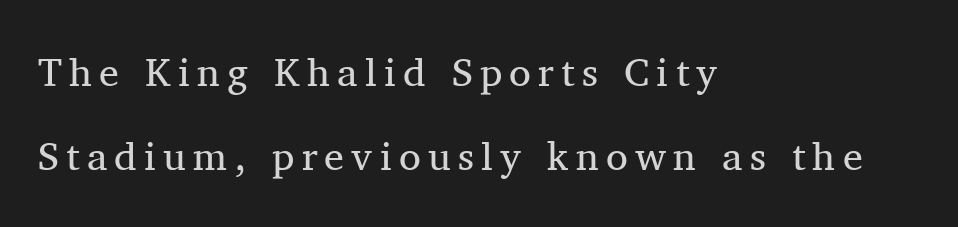
{"serif": "yes", "italic": "no", "bold": "no", "weight": "regular", "width": "normal", "stroke_contrast": "medium", "x_height": "medium", "monospaced": "no", "underline": "no", "align": "left", "line_spacing": "loose", "line_spacing_ratio": 2.11, "glyph_px": 40}
